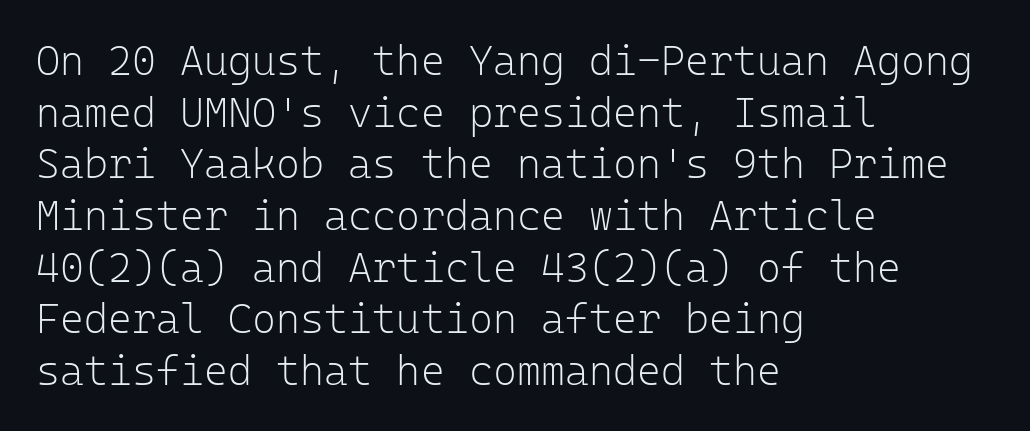
Leftover space on each line is placed entirely after the last word. Fixed-width glyphs throughout — classic coding-font behaviour. The letters look calm and open, with moderate or lighter stems. Nothing sits at the stroke ends, so this counts as sans-serif. The rendering keeps characters at their native spacing. How would I describe the line gaps? Plain and ordinary.
